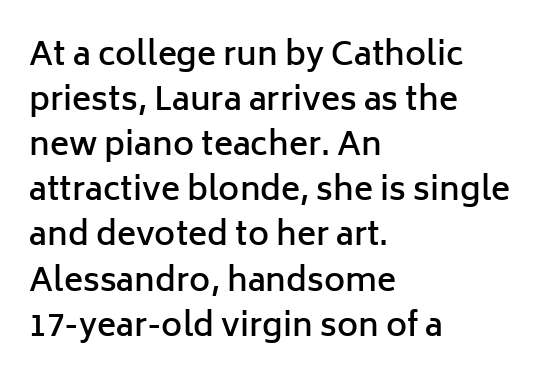
Q: Is the text bold? A: Semi-bold.
Q: Is the text italic (slanted)? A: No, it is upright.
Q: Is the typeface a serif or a sans-serif typeface? A: Sans-serif.
Q: Is the text underlined? A: No.
Q: How is the paragraph aligned? A: Left-aligned.
Q: Is the spacing between letters normal or unusually wide? A: Normal.
Q: Is the spacing between lines tight, normal or loose? A: Normal.
Q: Width (condensed, normal, or wide)? A: Normal.
Q: Stroke contrast? A: Low.
Q: x-height? A: Medium.
Q: Monospaced? A: No.
